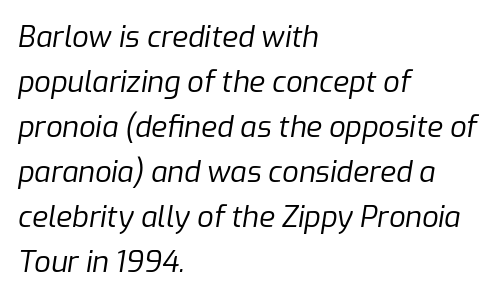
Q: Is the text bold? A: No.
Q: Is the text italic (slanted)? A: Yes, it leans right by about 9 degrees.
Q: Is the text underlined? A: No.
Q: How is the paragraph aligned? A: Left-aligned.
Q: Is the spacing between letters normal or unusually wide? A: Normal.
Q: Is the spacing between lines tight, normal or loose? A: Normal.
Q: Width (condensed, normal, or wide)? A: Normal.
Q: Stroke contrast? A: Low.
Q: x-height? A: Medium.
Q: Monospaced? A: No.
